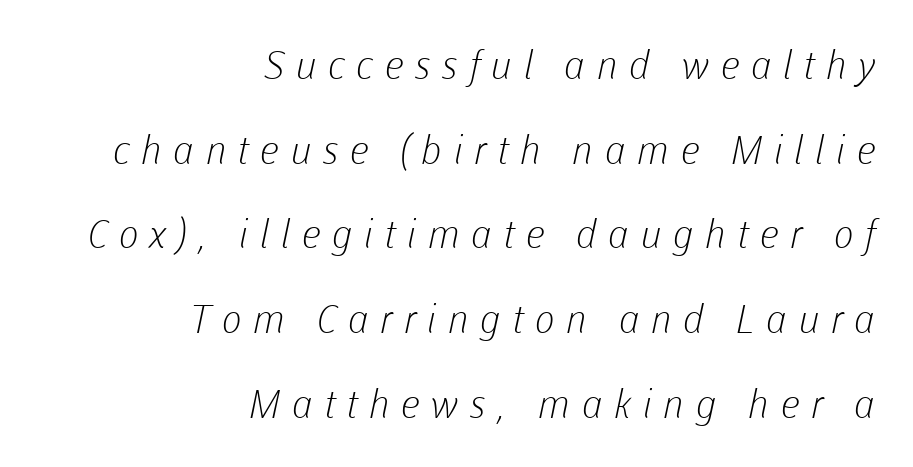
The image shows 39 px light sans-serif type; set right-aligned, loose line spacing (2.17x), unusually wide letter spacing (+0.28 em), not underlined; low stroke contrast and a medium x-height.
